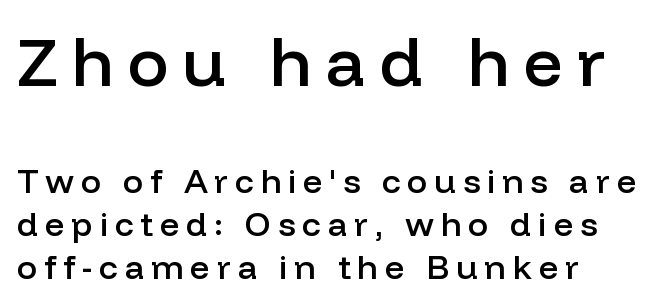
Students, this is semibold: more ink than regular, less than bold. In CSS terms this would be text-align: left. This rendering employs a face without finishing strokes, i.e., a sans-serif. The face used here is proportionally spaced, like ordinary book or web type.
